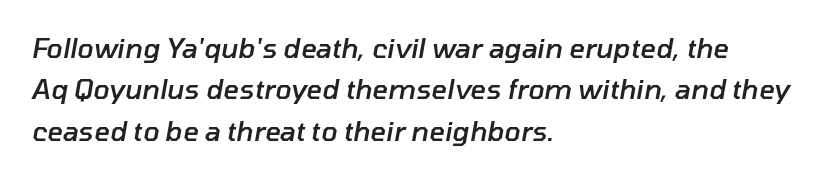
Q: Is the text bold? A: Semi-bold.
Q: Is the text italic (slanted)? A: Yes, it leans right by about 10 degrees.
Q: Is the text underlined? A: No.
Q: How is the paragraph aligned? A: Left-aligned.
Q: Is the spacing between letters normal or unusually wide? A: Normal.
Q: Is the spacing between lines tight, normal or loose? A: Normal.
